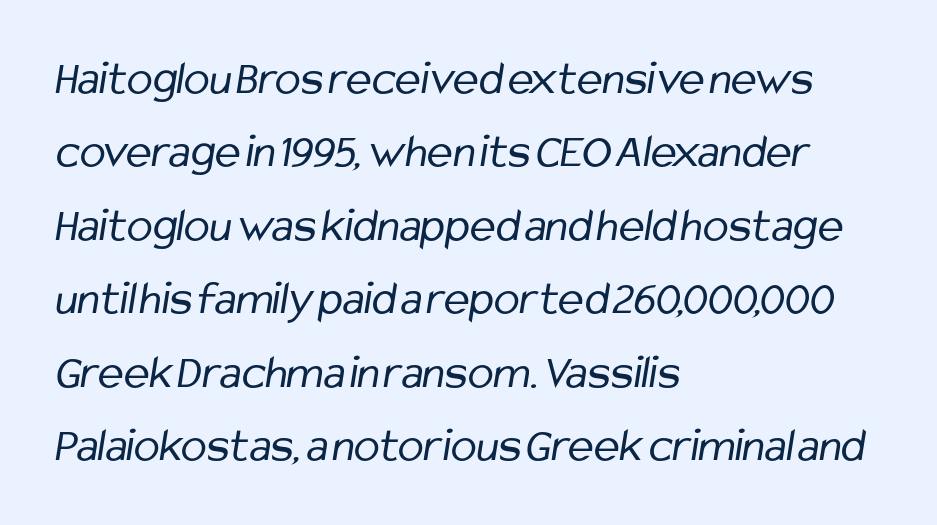
The image shows 48 px regular-weight, condensed sans-serif type; set left-aligned, normal line spacing (1.53x), normal letter spacing, not underlined; low stroke contrast and a medium x-height.
